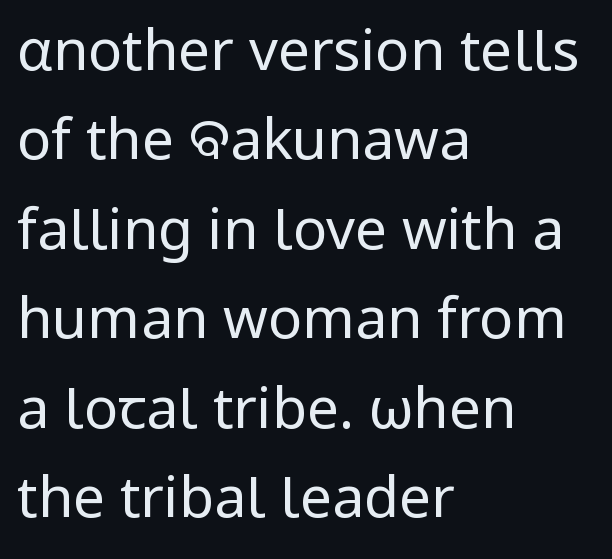
The image shows 57 px regular-weight sans-serif type, upright; set left-aligned, normal line spacing (1.57x), normal letter spacing, not underlined; low stroke contrast and a medium x-height.
